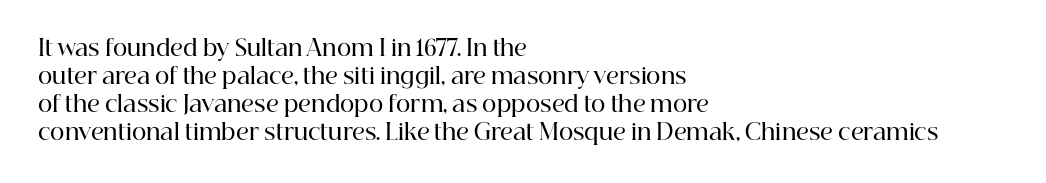
Q: Is the text bold? A: Semi-bold.
Q: Is the text italic (slanted)? A: No, it is upright.
Q: Is the text underlined? A: No.
Q: How is the paragraph aligned? A: Left-aligned.
Q: Is the spacing between letters normal or unusually wide? A: Normal.
Q: Is the spacing between lines tight, normal or loose? A: Normal.
